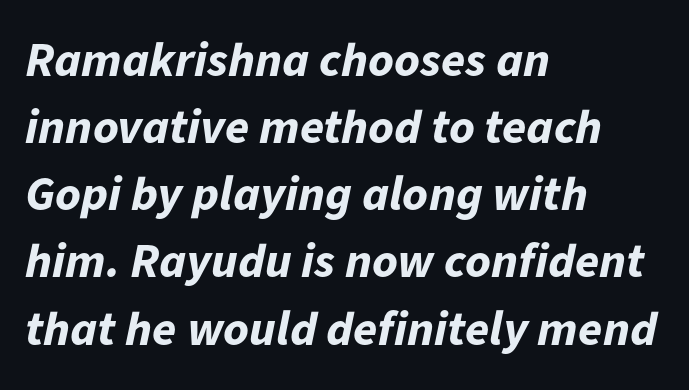
The image shows 49 px bold type, italic (leaning right); set left-aligned, normal line spacing (1.37x), normal letter spacing, not underlined; low stroke contrast and a medium x-height.
